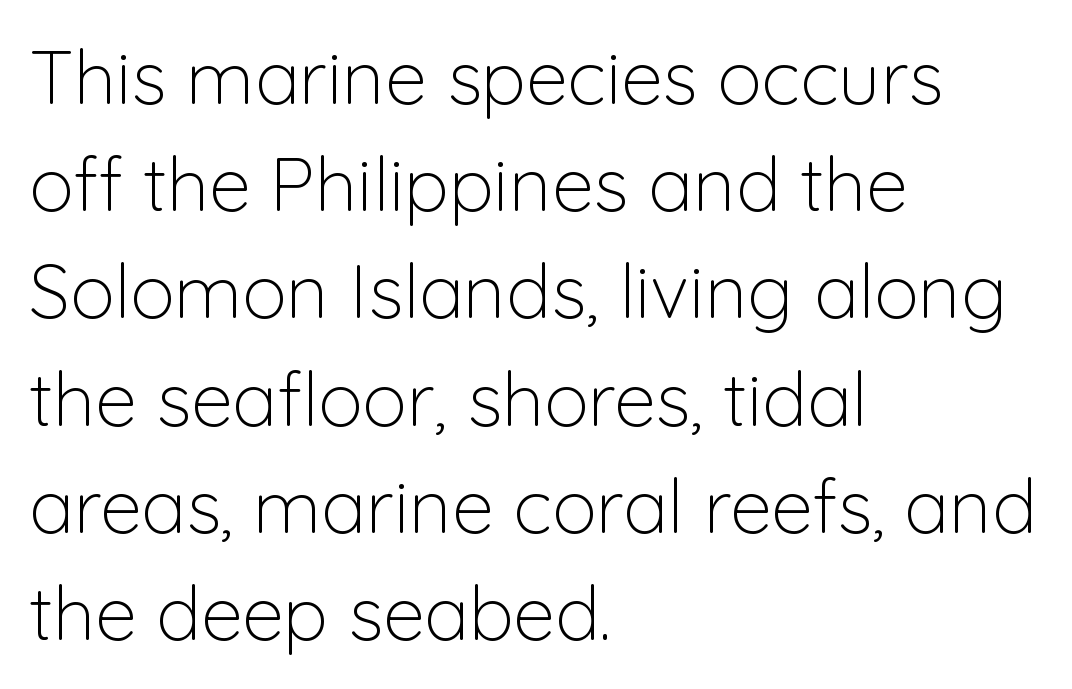
Here the designer chose a conventional face with non-uniform glyph widths. Leading: standard. Which margin do the lines hug? The left one — the right edge is uneven. Ascenders rise straight up at ninety degrees.
